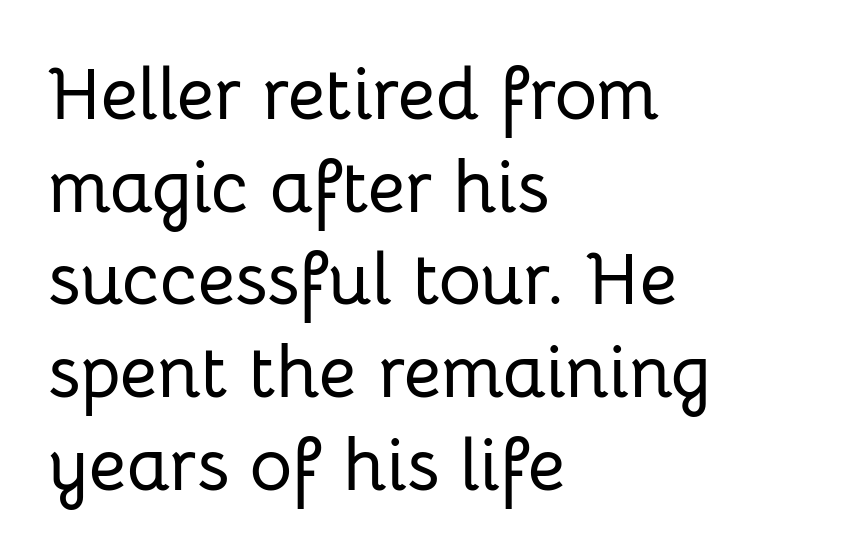
Q: Is the text italic (slanted)? A: No, it is upright.
Q: Is the typeface a serif or a sans-serif typeface? A: Sans-serif.
Q: Is the text underlined? A: No.
Q: How is the paragraph aligned? A: Left-aligned.
Q: Is the spacing between letters normal or unusually wide? A: Normal.
Q: Is the spacing between lines tight, normal or loose? A: Normal.
Q: Width (condensed, normal, or wide)? A: Normal.
Q: Stroke contrast? A: Low.
Q: x-height? A: Medium.
Q: Monospaced? A: No.
